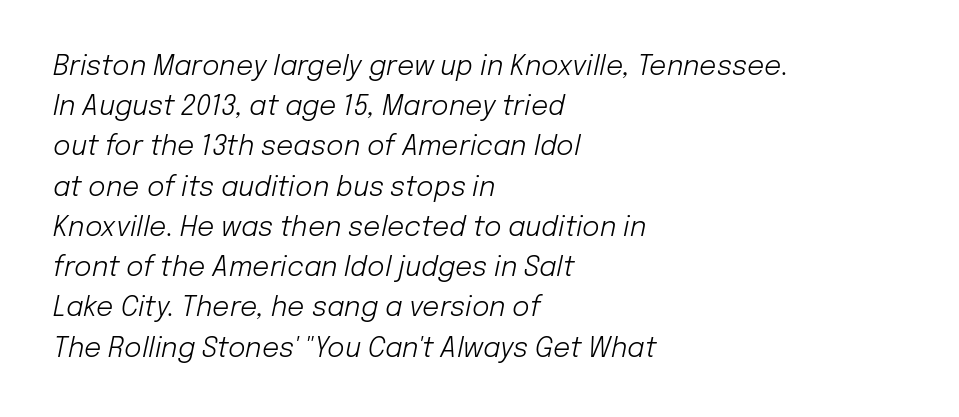
Beneath every word, the page is bare. Each line starts at the same left margin while the right side varies. Think standard paragraph weight, or any step lighter than that. The line-height multiplier appears to be the usual default. Nobody touched the tracking dial on this one.
